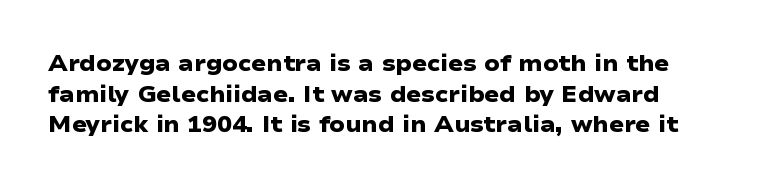
{"bold": "yes", "underline": "no", "line_spacing": "normal", "line_spacing_ratio": 1.39, "letter_spacing": "normal", "letter_spacing_em": 0.0, "glyph_px": 22}
